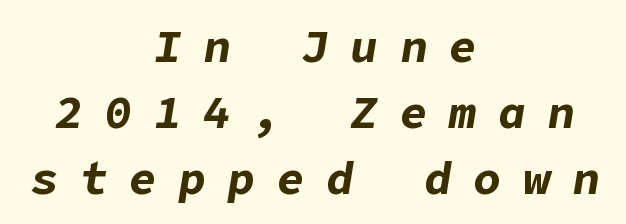
The typography opts for an oblique posture over an upright one. The foot of each line stays bare and open. A typesetter would call this heavily tracked-out type. These lines are centered, leaving both edges ragged.
